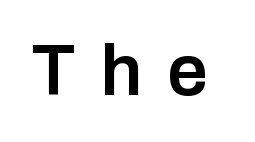
{"serif": "no", "italic": "no", "bold": "semi", "weight": "semibold", "width": "normal", "stroke_contrast": "low", "x_height": "medium", "monospaced": "no", "underline": "no", "letter_spacing": "wide", "letter_spacing_em": 0.34, "glyph_px": 72}
